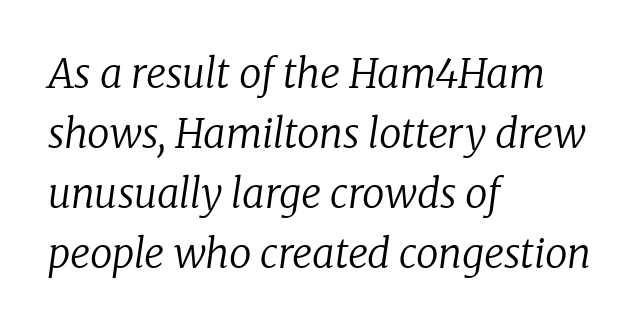
{"serif": "yes", "italic": "yes", "lean": "right", "slant_degrees": 8, "bold": "no", "weight": "regular", "width": "normal", "stroke_contrast": "low", "x_height": "medium", "monospaced": "no", "underline": "no", "align": "left", "line_spacing": "normal", "line_spacing_ratio": 1.5, "letter_spacing": "normal", "letter_spacing_em": 0.0, "glyph_px": 40}
